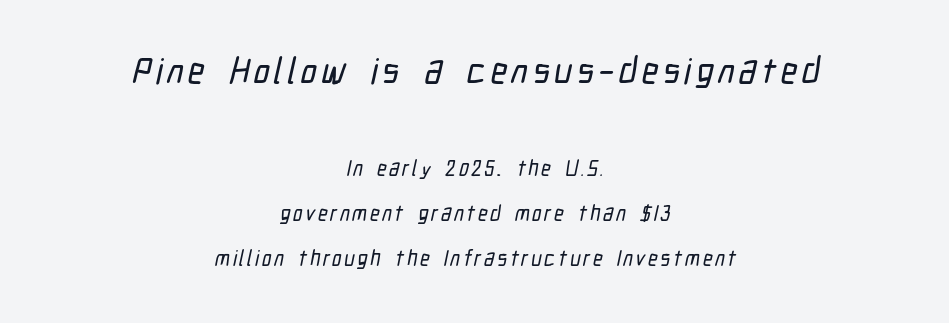
{"serif": "no", "width": "condensed", "stroke_contrast": "low", "x_height": "medium", "monospaced": "no", "underline": "no", "align": "center", "line_spacing": "loose", "line_spacing_ratio": 2.13, "larger_block": "first", "size_ratio": 1.71, "glyph_px": 36}
